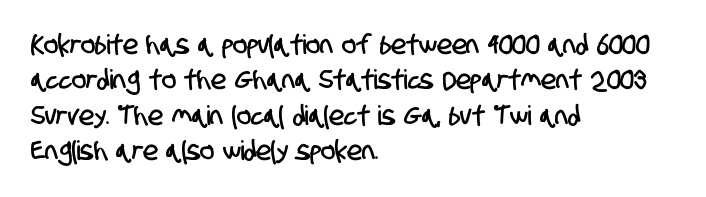
Leftover space on each line is placed entirely after the last word. Short note: letters normally spaced. The zone under the glyphs is completely vacant. What's the leading like? Ordinary, nothing unusual.
